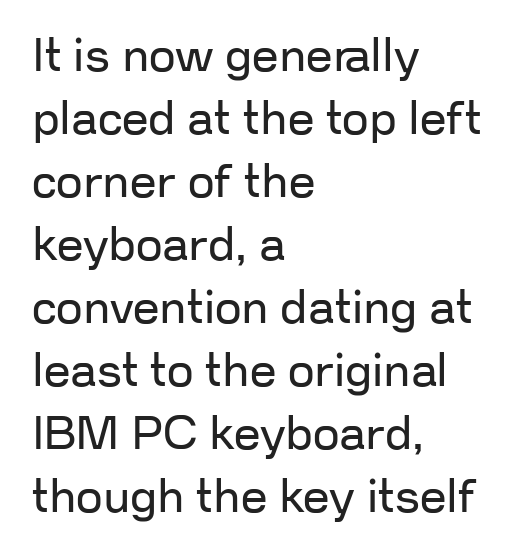
{"serif": "no", "italic": "no", "bold": "no", "weight": "regular", "width": "normal", "stroke_contrast": "low", "x_height": "medium", "monospaced": "no", "underline": "no", "align": "left", "line_spacing": "normal", "line_spacing_ratio": 1.34, "letter_spacing": "normal", "letter_spacing_em": 0.0, "glyph_px": 47}
